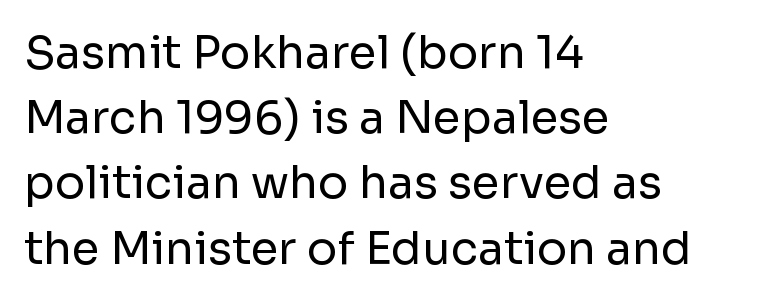
You could not count columns in this text — the font is proportionally spaced. Each letter's strokes conclude bluntly, with no projecting serifs. Posture: vertical. Left-aligned paragraph, ragged on the right. Descenders hang freely into open space. Spacing between characters is what you'd get straight out of the box.
